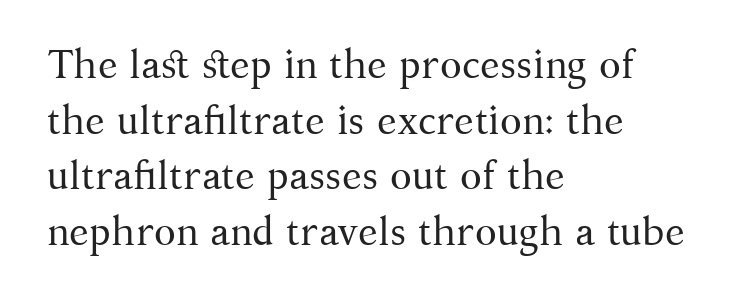
{"serif": "yes", "italic": "no", "bold": "no", "weight": "regular", "width": "normal", "stroke_contrast": "medium", "x_height": "medium", "monospaced": "no", "underline": "no", "align": "left", "line_spacing": "normal", "line_spacing_ratio": 1.39, "letter_spacing": "normal", "letter_spacing_em": 0.0, "glyph_px": 40}
